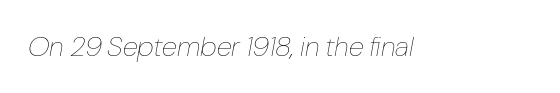
{"italic": "yes", "lean": "right", "slant_degrees": 10, "bold": "no", "weight": "thin", "width": "normal", "stroke_contrast": "low", "x_height": "medium", "monospaced": "no", "underline": "no", "letter_spacing": "normal", "letter_spacing_em": 0.0, "glyph_px": 28}
